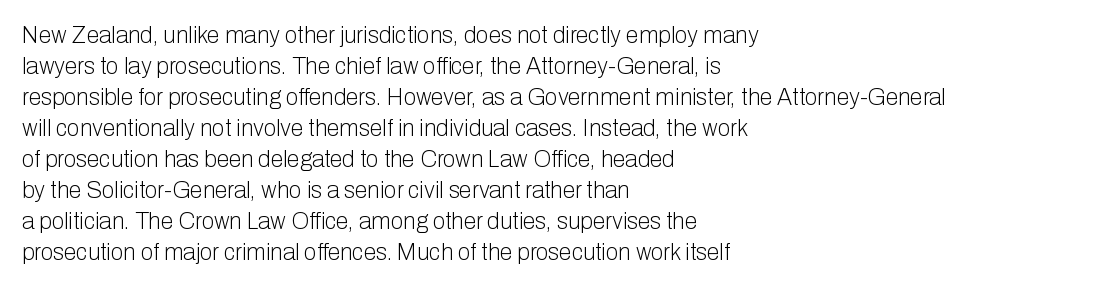
The image shows 23 px text type, upright; set left-aligned, normal line spacing (1.35x), normal letter spacing, not underlined.
